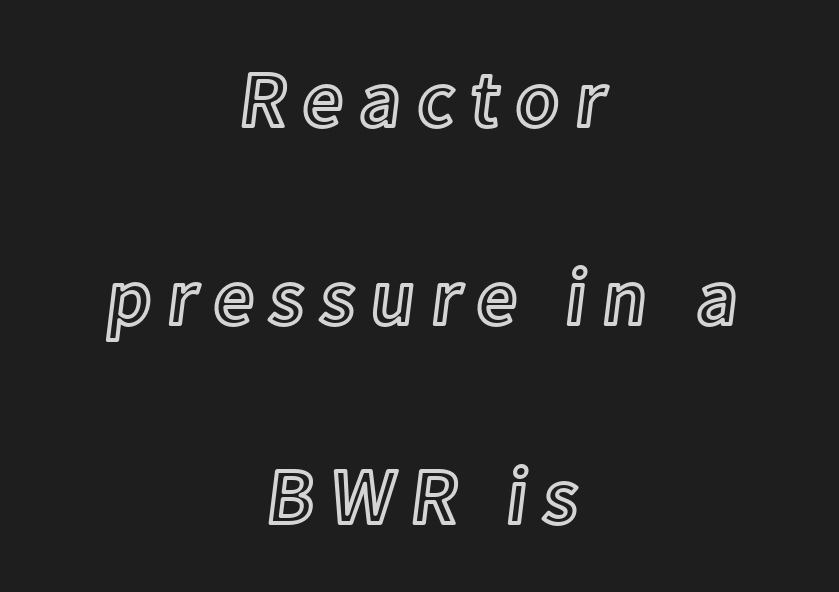
The image shows 80 px text type; set centered, loose line spacing (2.48x), unusually wide letter spacing (+0.2 em), not underlined; a medium x-height.
